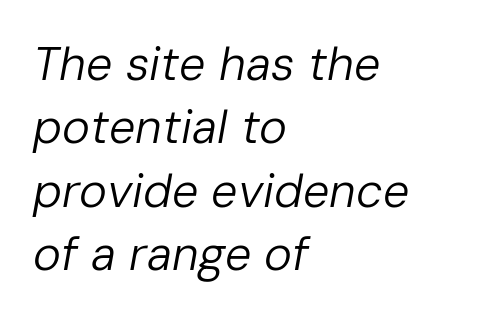
Q: Is the text bold? A: No.
Q: Is the text italic (slanted)? A: Yes, it leans right by about 10 degrees.
Q: Is the text underlined? A: No.
Q: How is the paragraph aligned? A: Left-aligned.
Q: Is the spacing between letters normal or unusually wide? A: Normal.
Q: Is the spacing between lines tight, normal or loose? A: Normal.
Q: Width (condensed, normal, or wide)? A: Normal.
Q: Stroke contrast? A: Low.
Q: x-height? A: Medium.
Q: Monospaced? A: No.
